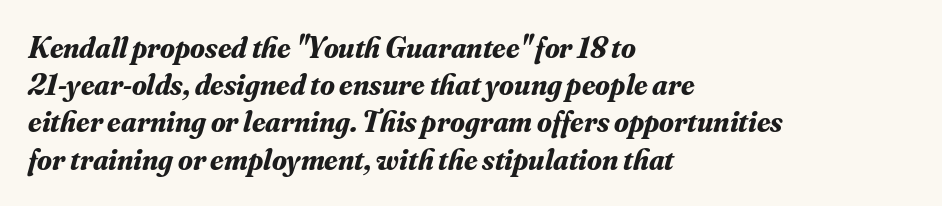
{"serif": "yes", "italic": "yes", "lean": "right", "slant_degrees": 16, "bold": "yes", "weight": "bold", "width": "normal", "stroke_contrast": "medium", "x_height": "small", "monospaced": "no", "underline": "no", "align": "left", "line_spacing_ratio": 1.24, "letter_spacing": "normal", "letter_spacing_em": 0.0, "glyph_px": 30}
